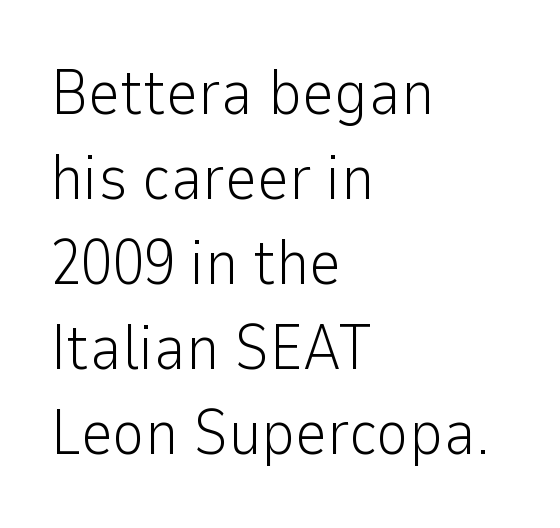
The image shows 63 px light sans-serif type, upright; set left-aligned, normal line spacing (1.35x), normal letter spacing, not underlined; low stroke contrast and a medium x-height.
